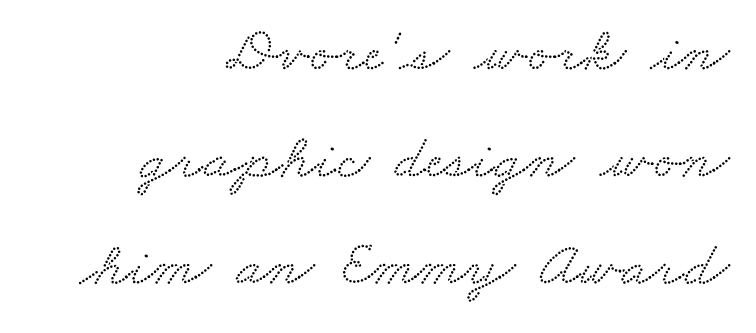
The image shows 63 px wide serif type; set right-aligned, normal line spacing (1.7x), normal letter spacing, not underlined; low stroke contrast and a small x-height.
